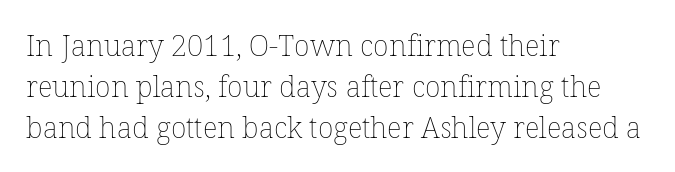
Q: Is the text bold? A: No.
Q: Is the text italic (slanted)? A: No, it is upright.
Q: Is the text underlined? A: No.
Q: How is the paragraph aligned? A: Left-aligned.
Q: Is the spacing between letters normal or unusually wide? A: Normal.
Q: Is the spacing between lines tight, normal or loose? A: Normal.
Q: Width (condensed, normal, or wide)? A: Normal.
Q: Stroke contrast? A: Low.
Q: x-height? A: Medium.
Q: Monospaced? A: No.
